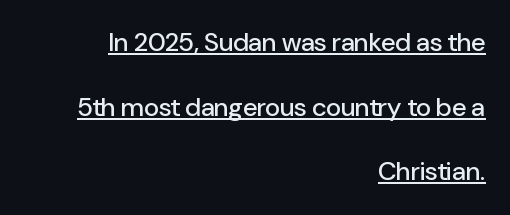
{"italic": "no", "underline": "yes", "align": "right", "line_spacing": "loose", "line_spacing_ratio": 2.49, "letter_spacing": "normal", "letter_spacing_em": 0.0, "glyph_px": 26}
